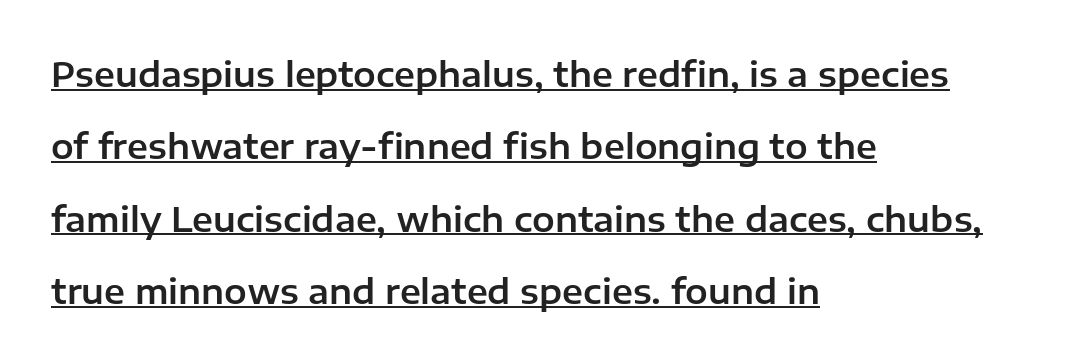
Each letter's strokes conclude bluntly, with no projecting serifs. Designer's note — italics off, roman on. Alignment: flush left. Like a heading marked for emphasis, these lines bear an underscore. In terms of letterspacing, this is plain default setting.
